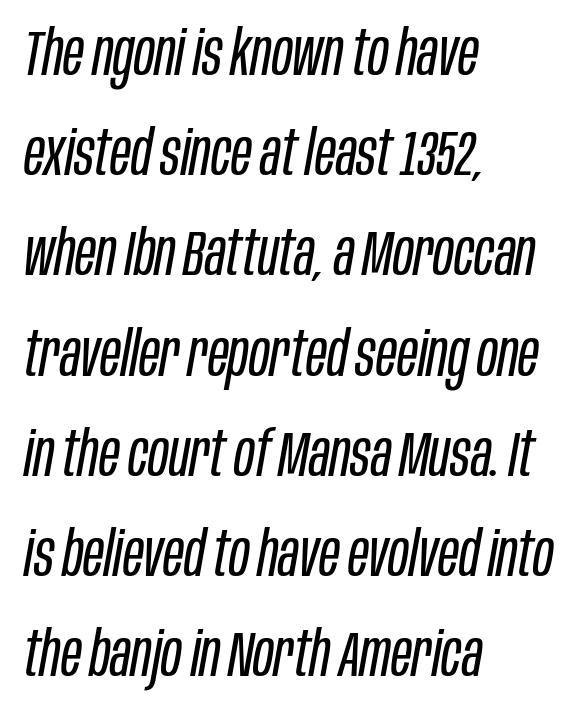
In CSS terms this would be text-align: left. Note the varied advance widths — an 'i' is clearly narrower than an 'm'. Tracking value appears to be zero — textbook default spacing. Stem width sits at or under what a default text font uses. The lettering tilts uniformly, giving the passage an italic look.
